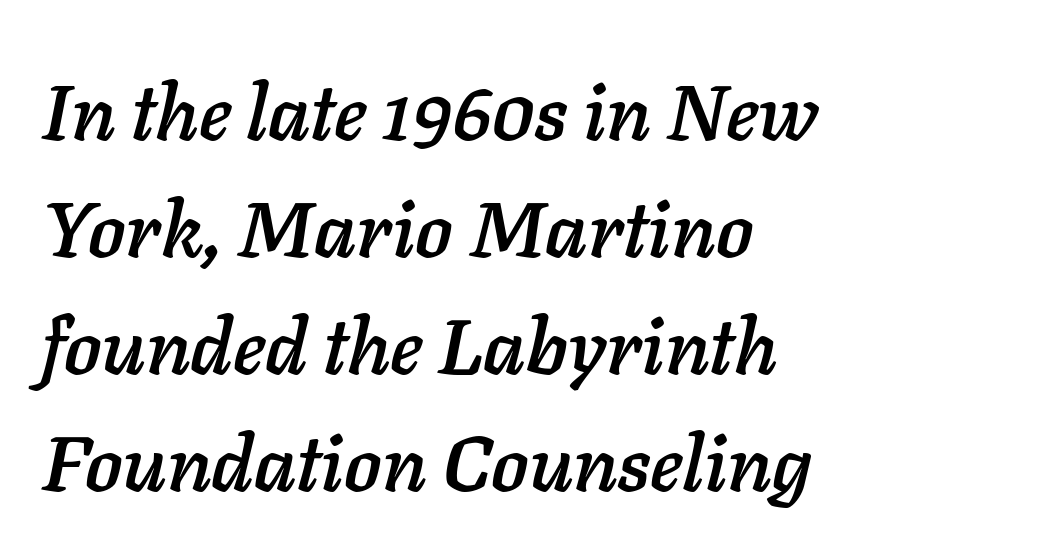
Check the space under the baseline: it is left empty. What's the leading like? Ordinary, nothing unusual. Does the lettering tilt? It does — this is italic. The tracking reads as untouched default to a designer's eye. Do the characters align in a grid? No, the font is proportional.
